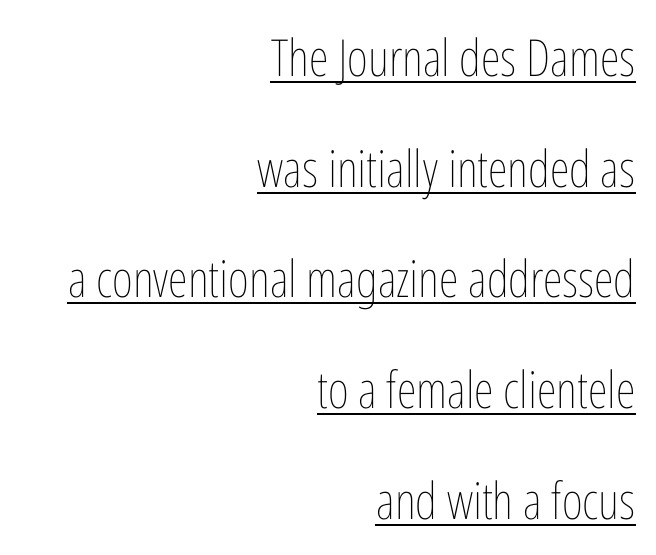
The image shows 51 px thin, condensed type, upright; set right-aligned, loose line spacing (2.17x), normal letter spacing, underlined; low stroke contrast and a medium x-height.
